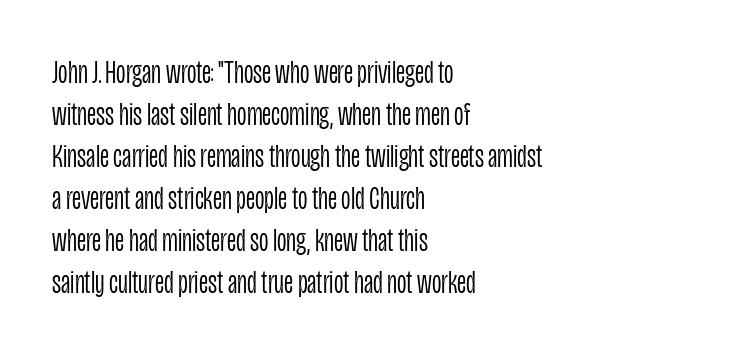
Q: Is the text bold? A: No.
Q: Is the text italic (slanted)? A: No, it is upright.
Q: Is the typeface a serif or a sans-serif typeface? A: Sans-serif.
Q: Is the text underlined? A: No.
Q: How is the paragraph aligned? A: Left-aligned.
Q: Is the spacing between letters normal or unusually wide? A: Normal.
Q: Is the spacing between lines tight, normal or loose? A: Normal.
Q: Width (condensed, normal, or wide)? A: Condensed.
Q: Stroke contrast? A: Low.
Q: x-height? A: Large.
Q: Monospaced? A: No.
